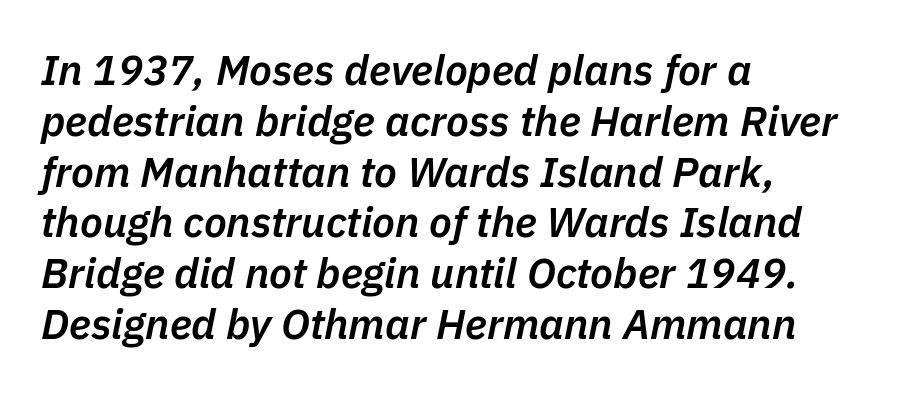
{"italic": "yes", "lean": "right", "slant_degrees": 11, "bold": "semi", "weight": "semibold", "width": "normal", "stroke_contrast": "low", "x_height": "medium", "monospaced": "no", "underline": "no", "align": "left", "line_spacing_ratio": 1.21, "letter_spacing": "normal", "letter_spacing_em": 0.0, "glyph_px": 42}
